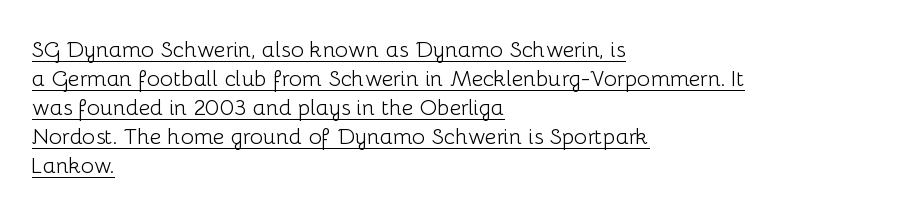
Q: Is the text bold? A: No.
Q: Is the text italic (slanted)? A: No, it is upright.
Q: Is the text underlined? A: Yes.
Q: How is the paragraph aligned? A: Left-aligned.
Q: Is the spacing between letters normal or unusually wide? A: Normal.
Q: Is the spacing between lines tight, normal or loose? A: Normal.
